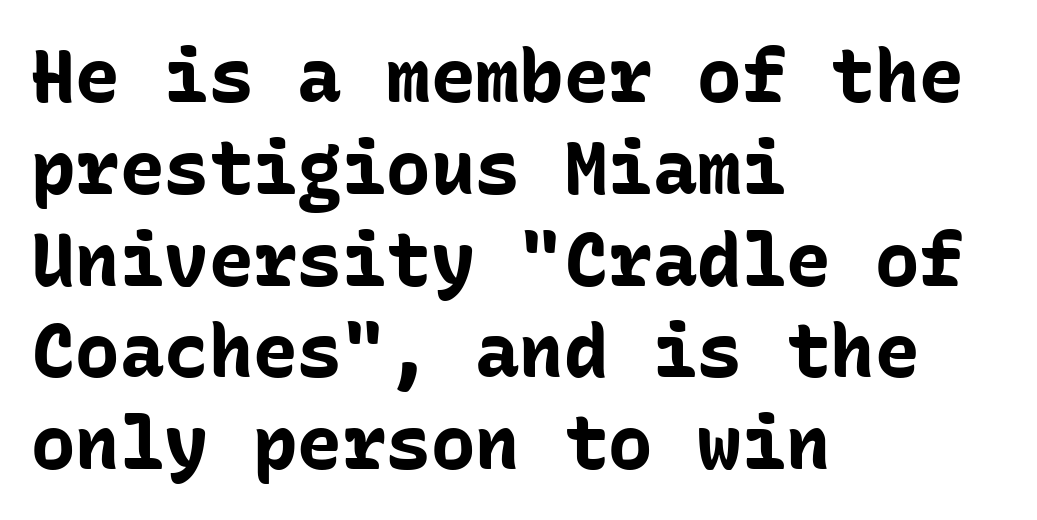
Q: Is the text bold? A: Yes.
Q: Is the text italic (slanted)? A: No, it is upright.
Q: Is the typeface a serif or a sans-serif typeface? A: Sans-serif.
Q: Is the text underlined? A: No.
Q: How is the paragraph aligned? A: Left-aligned.
Q: Is the spacing between letters normal or unusually wide? A: Normal.
Q: Width (condensed, normal, or wide)? A: Normal.
Q: Stroke contrast? A: Low.
Q: x-height? A: Medium.
Q: Monospaced? A: Yes.
